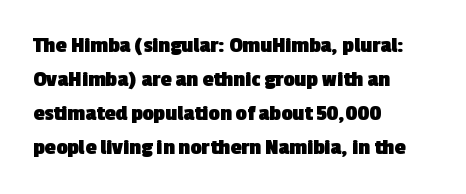
A student would call this left alignment; a typographer would say flush left, rag right. No extra tracking has been applied to these lines. The strip under each line holds only bare page. Notice how descenders clear the ascenders below comfortably — that's standard leading. As a designer I'd log this as weight 700, bold.
